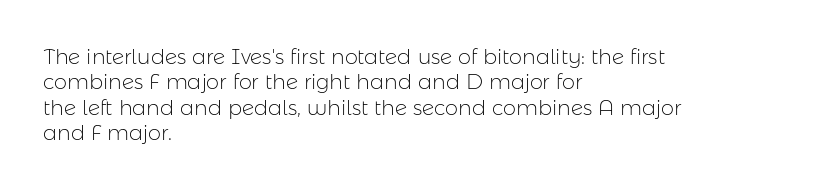
{"italic": "no", "bold": "no", "underline": "no", "align": "left", "line_spacing_ratio": 1.21, "letter_spacing": "normal", "letter_spacing_em": 0.0, "glyph_px": 21}
